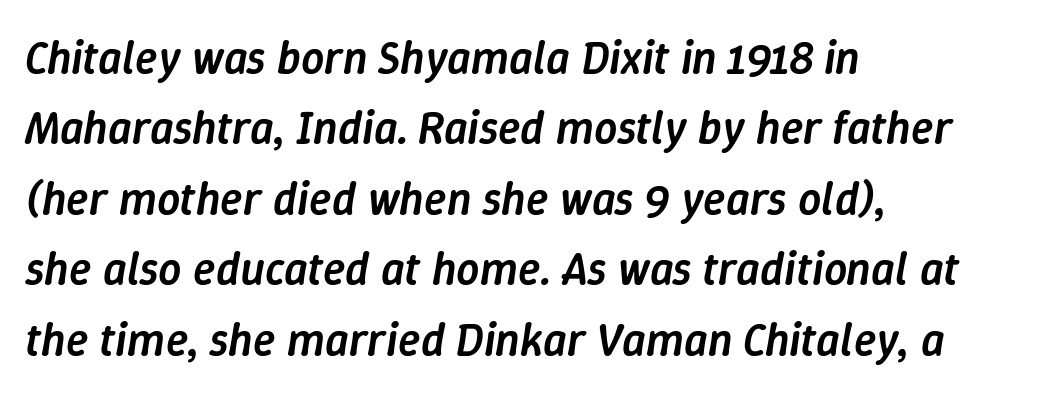
Its strokes are somewhat broadened, the hallmark of semibold type. The lines in this sample share a left origin and differ only in where they stop. The glyphs are unaccompanied by any horizontal stroke below them. You could not count columns in this text — the font is proportionally spaced. Rows of type keep a routine distance in the vertical direction.
